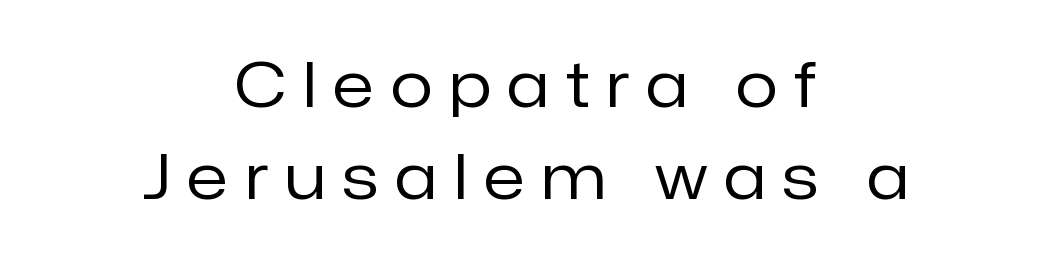
There is plenty of visible air inserted between adjacent glyphs. Notice how the stems are strictly vertical — no italics here. The passage shown is typed in a proportional face where columns would drift. Nope, no serifs anywhere on these letters. The paragraph has two soft edges and a firm central axis. Is this a heavy cut? Hardly; it is regular or lighter.
